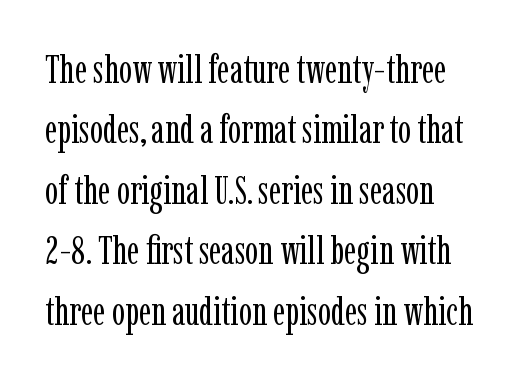
No word sits above an underline. Heft: none added — not bold. Notice how the stems are strictly vertical — no italics here. Spacing verdict: proportional, widths tailored to each character. The characters display serif detailing at their extremities. Words appear dense and cohesive because spacing is normal.
